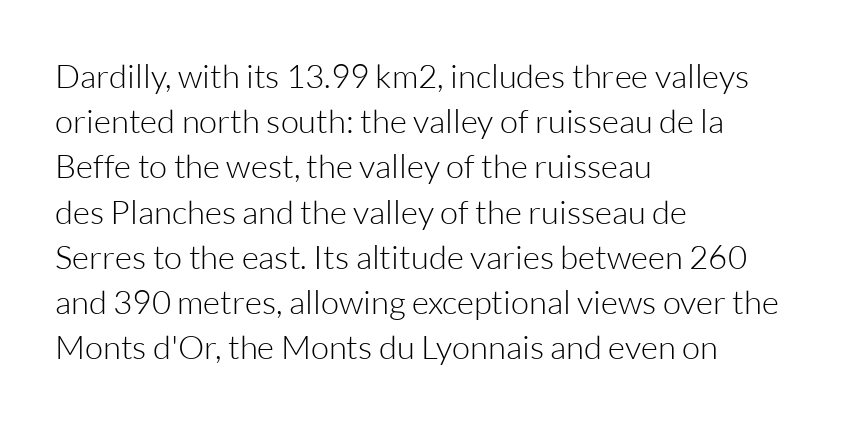
Q: Is the text bold? A: No.
Q: Is the text italic (slanted)? A: No, it is upright.
Q: Is the typeface a serif or a sans-serif typeface? A: Sans-serif.
Q: Is the text underlined? A: No.
Q: How is the paragraph aligned? A: Left-aligned.
Q: Is the spacing between letters normal or unusually wide? A: Normal.
Q: Is the spacing between lines tight, normal or loose? A: Normal.
Q: Width (condensed, normal, or wide)? A: Normal.
Q: Stroke contrast? A: Low.
Q: x-height? A: Medium.
Q: Monospaced? A: No.
